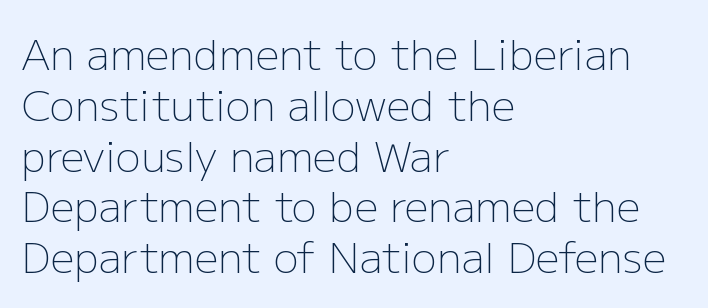
Q: Is the text bold? A: No.
Q: Is the text italic (slanted)? A: No, it is upright.
Q: Is the typeface a serif or a sans-serif typeface? A: Sans-serif.
Q: Is the text underlined? A: No.
Q: How is the paragraph aligned? A: Left-aligned.
Q: Is the spacing between letters normal or unusually wide? A: Normal.
Q: Width (condensed, normal, or wide)? A: Normal.
Q: Stroke contrast? A: Low.
Q: x-height? A: Medium.
Q: Monospaced? A: No.
